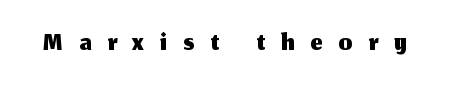
The image shows 42 px sans-serif type, upright; set unusually wide letter spacing (+0.39 em), not underlined; medium stroke contrast and a medium x-height.
